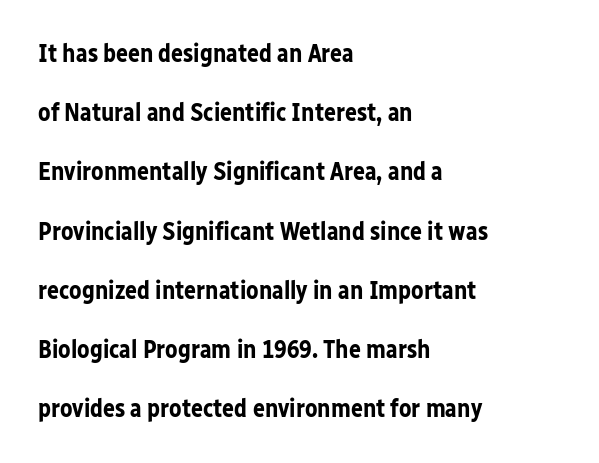
Q: Is the text bold? A: Yes.
Q: Is the text italic (slanted)? A: No, it is upright.
Q: Is the text underlined? A: No.
Q: How is the paragraph aligned? A: Left-aligned.
Q: Is the spacing between letters normal or unusually wide? A: Normal.
Q: Is the spacing between lines tight, normal or loose? A: Loose.
